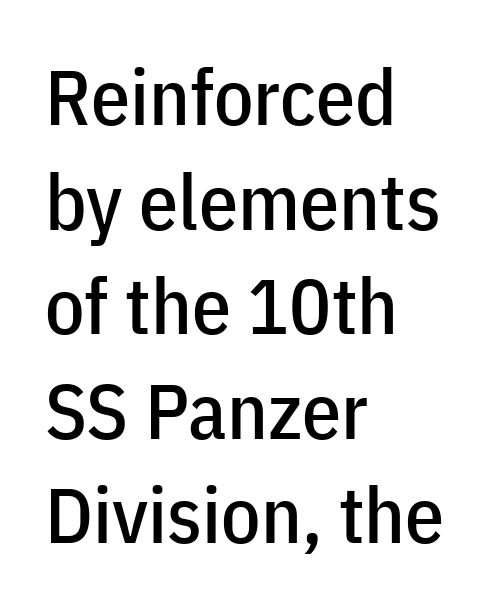
Does the type have serifs? No, each stem ends abruptly. You could not count columns in this text — the font is proportionally spaced. Only glyphs here, with clear space below each row. Notice how the passage keeps a crisp vertical edge on the left only.
